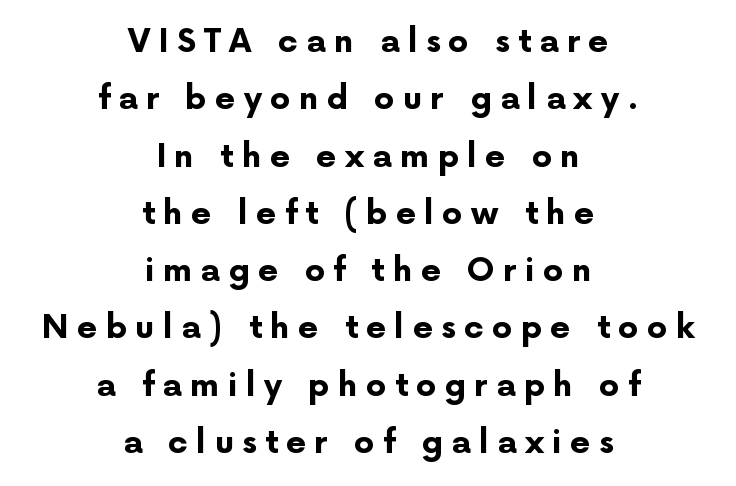
The image shows 32 px bold sans-serif type, upright; set centered, line spacing 1.79x, unusually wide letter spacing (+0.26 em), not underlined; low stroke contrast and a medium x-height.
